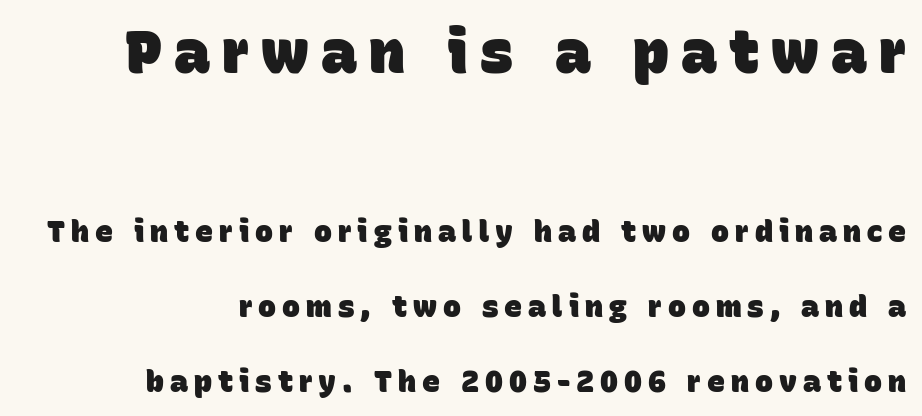
Q: Is the text bold? A: Yes.
Q: Is the typeface a serif or a sans-serif typeface? A: Sans-serif.
Q: Is the text underlined? A: No.
Q: Is the spacing between letters normal or unusually wide? A: Unusually wide.
Q: Is the spacing between lines tight, normal or loose? A: Loose.
Q: Which block of text is set in a larger size, the first (top) or the second (bottom)? A: The first (top) one.
Q: Width (condensed, normal, or wide)? A: Normal.
Q: Stroke contrast? A: Low.
Q: x-height? A: Large.
Q: Monospaced? A: No.
